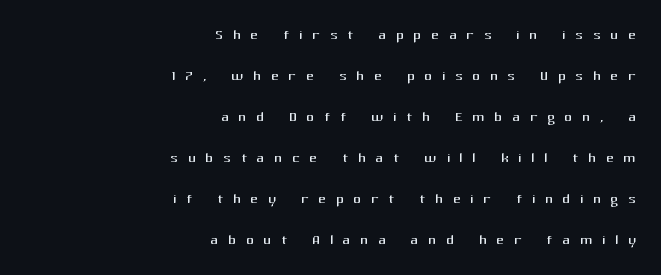
{"italic": "no", "bold": "no", "underline": "no", "align": "right", "line_spacing": "loose", "line_spacing_ratio": 2.05, "letter_spacing": "wide", "letter_spacing_em": 0.47, "glyph_px": 20}
